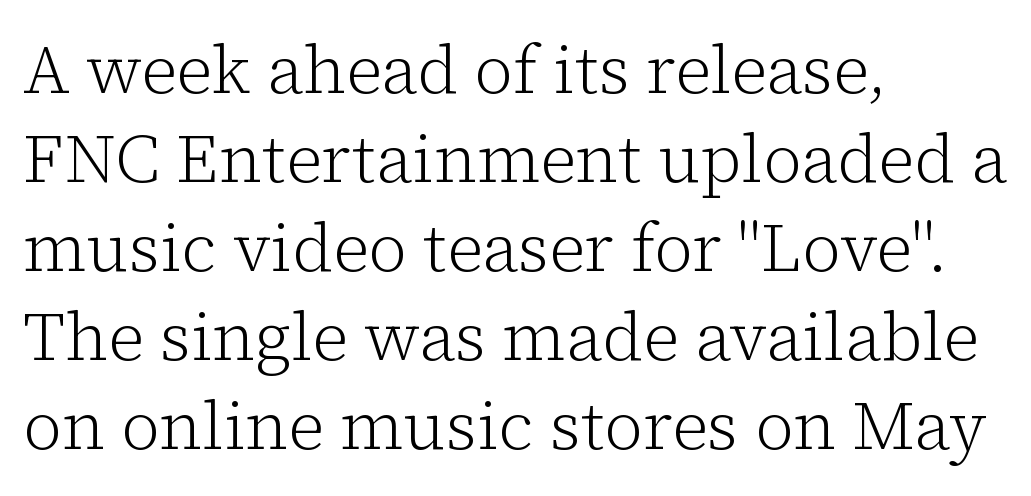
{"serif": "yes", "italic": "no", "bold": "no", "weight": "light", "width": "normal", "stroke_contrast": "low", "x_height": "medium", "monospaced": "no", "underline": "no", "align": "left", "line_spacing": "normal", "line_spacing_ratio": 1.33, "letter_spacing": "normal", "letter_spacing_em": 0.0, "glyph_px": 67}
